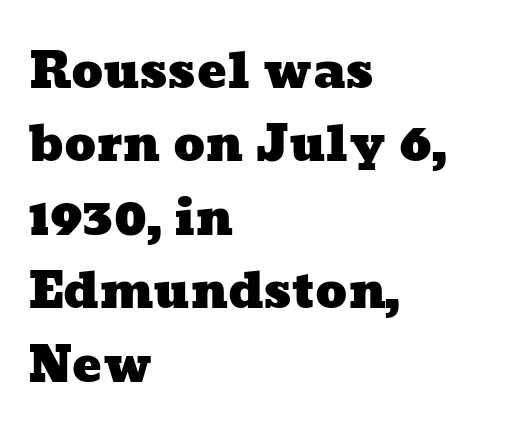
Q: Is the text underlined? A: No.
Q: How is the paragraph aligned? A: Left-aligned.
Q: Is the spacing between letters normal or unusually wide? A: Normal.
Q: Is the spacing between lines tight, normal or loose? A: Normal.
Q: Width (condensed, normal, or wide)? A: Wide.
Q: Stroke contrast? A: Low.
Q: x-height? A: Medium.
Q: Monospaced? A: No.
